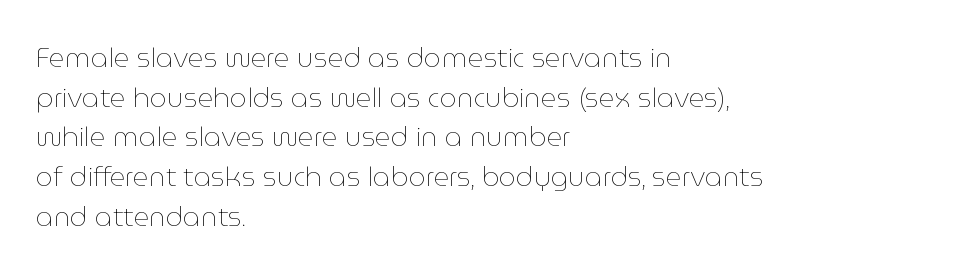
Notice how descenders clear the ascenders below comfortably — that's standard leading. Inter-character spacing is left at the font's built-in metrics. Bare-footed words on every line. The strokes are not fattened; the text isn't bold. A student would call this left alignment; a typographer would say flush left, rag right.
